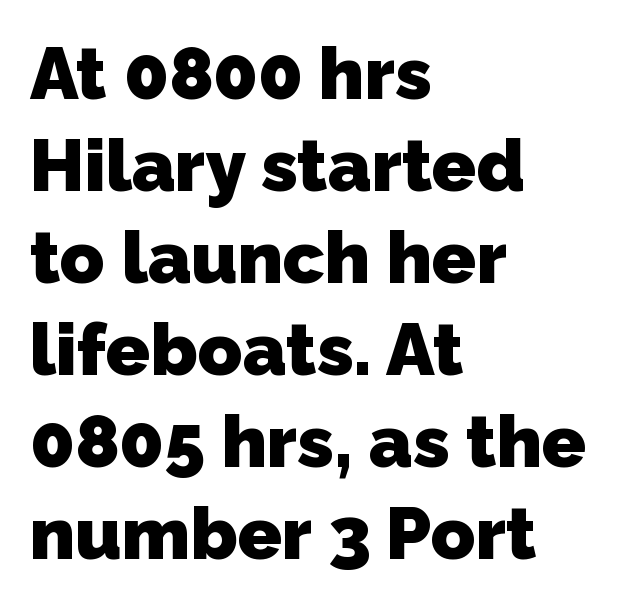
{"serif": "no", "bold": "yes", "weight": "heavy", "width": "normal", "stroke_contrast": "low", "x_height": "medium", "monospaced": "no", "underline": "no", "align": "left", "line_spacing": "normal", "line_spacing_ratio": 1.26, "letter_spacing": "normal", "letter_spacing_em": 0.0, "glyph_px": 73}
